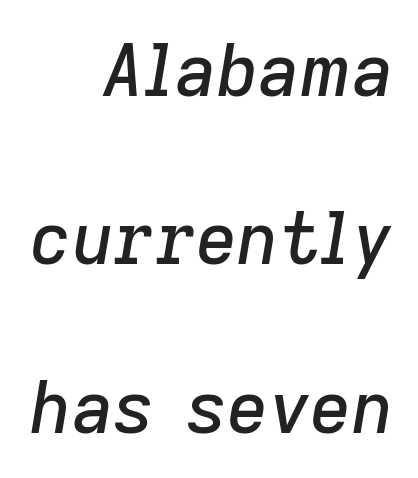
{"italic": "yes", "lean": "right", "slant_degrees": 9, "width": "normal", "stroke_contrast": "low", "x_height": "medium", "monospaced": "no", "underline": "no", "align": "right", "line_spacing": "loose", "line_spacing_ratio": 2.34, "letter_spacing": "normal", "letter_spacing_em": 0.0, "glyph_px": 72}
